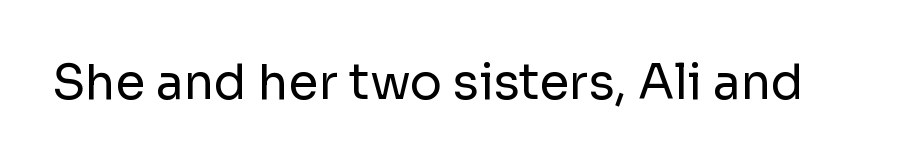
{"serif": "no", "italic": "no", "bold": "no", "weight": "regular", "width": "normal", "stroke_contrast": "low", "x_height": "medium", "monospaced": "no", "underline": "no", "letter_spacing": "normal", "letter_spacing_em": 0.0, "glyph_px": 48}
